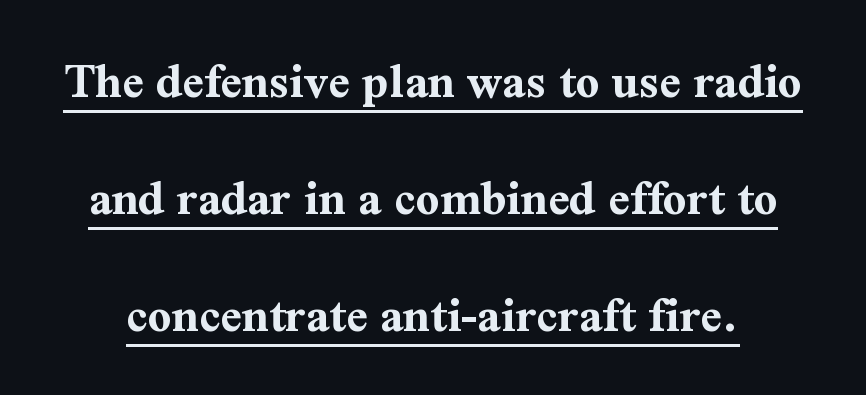
{"serif": "yes", "italic": "no", "bold": "yes", "weight": "bold", "width": "normal", "stroke_contrast": "medium", "x_height": "medium", "monospaced": "no", "underline": "yes", "align": "center", "line_spacing": "loose", "line_spacing_ratio": 2.25, "letter_spacing": "normal", "letter_spacing_em": 0.0, "glyph_px": 52}
